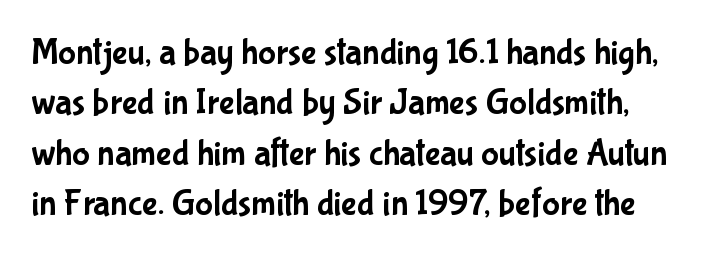
{"serif": "no", "italic": "no", "width": "condensed", "stroke_contrast": "low", "x_height": "medium", "monospaced": "no", "underline": "no", "line_spacing": "normal", "line_spacing_ratio": 1.36, "letter_spacing": "normal", "letter_spacing_em": 0.0, "glyph_px": 37}
